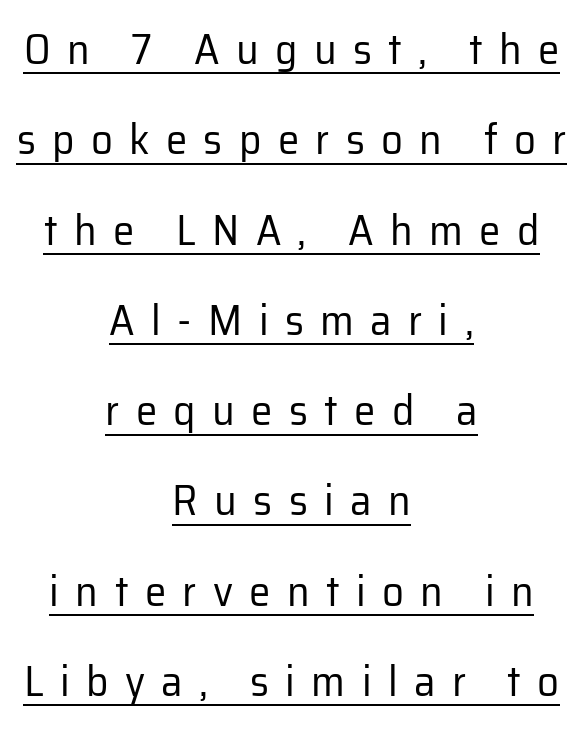
A typesetter would call this leading open, well beyond the default. Which margin do the lines hug? Neither — every line sits in the middle. Is this a heavy cut? Hardly; it is regular or lighter. Substantial extra tracking has been applied to these lines.
